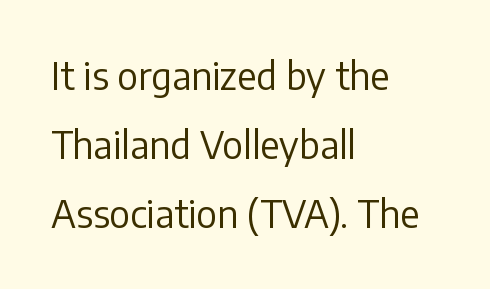
The image shows 37 px regular-weight sans-serif type, upright; set left-aligned, line spacing 1.87x, normal letter spacing, not underlined; low stroke contrast and a medium x-height.
